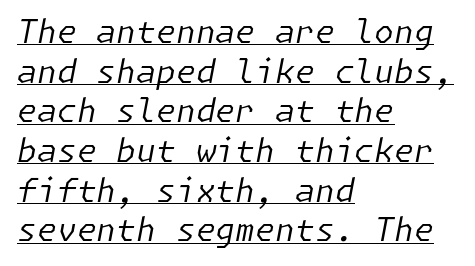
Q: Is the text bold? A: No.
Q: Is the text italic (slanted)? A: Yes, it leans right by about 11 degrees.
Q: Is the text underlined? A: Yes.
Q: How is the paragraph aligned? A: Left-aligned.
Q: Is the spacing between letters normal or unusually wide? A: Normal.
Q: Width (condensed, normal, or wide)? A: Normal.
Q: Stroke contrast? A: Low.
Q: x-height? A: Medium.
